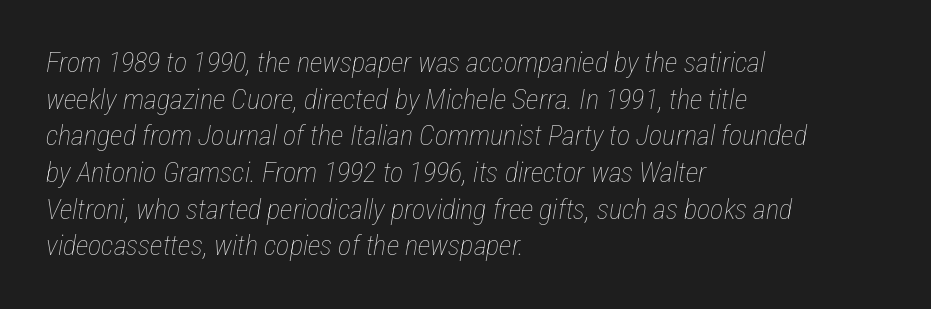
Q: Is the text bold? A: No.
Q: Is the text italic (slanted)? A: Yes, it leans right by about 12 degrees.
Q: Is the text underlined? A: No.
Q: How is the paragraph aligned? A: Left-aligned.
Q: Is the spacing between letters normal or unusually wide? A: Normal.
Q: Is the spacing between lines tight, normal or loose? A: Normal.
Q: Width (condensed, normal, or wide)? A: Condensed.
Q: Stroke contrast? A: Low.
Q: x-height? A: Medium.
Q: Monospaced? A: No.
